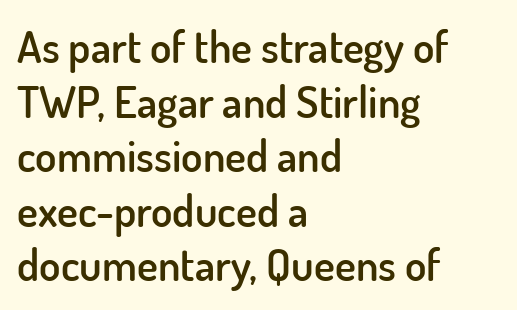
{"serif": "no", "italic": "no", "bold": "semi", "weight": "semibold", "width": "normal", "stroke_contrast": "low", "x_height": "small", "monospaced": "no", "underline": "no", "align": "left", "line_spacing_ratio": 1.24, "letter_spacing": "normal", "letter_spacing_em": 0.0, "glyph_px": 44}
